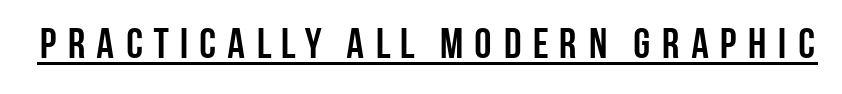
Q: Is the text bold? A: Yes.
Q: Is the text italic (slanted)? A: No, it is upright.
Q: Is the typeface a serif or a sans-serif typeface? A: Sans-serif.
Q: Is the text underlined? A: Yes.
Q: Width (condensed, normal, or wide)? A: Condensed.
Q: Stroke contrast? A: Low.
Q: x-height? A: Large.
Q: Monospaced? A: No.
